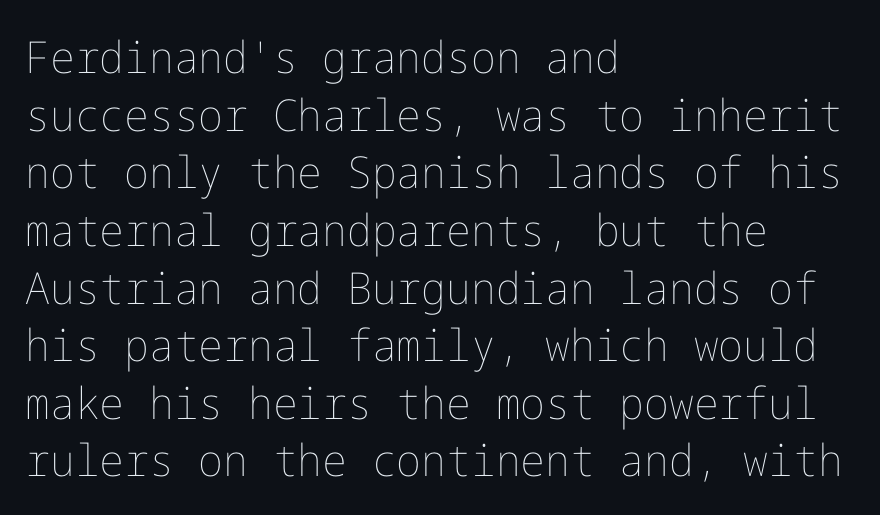
This block has exactly the height ordinary leading produces. Each word holds together tightly as a unit, with standard inter-letter gaps. Does the copy run flush right? No — it runs flush left. This sample uses an upright cut, with every glyph sitting square on the baseline. Just letters on the line, the space beneath them empty.
